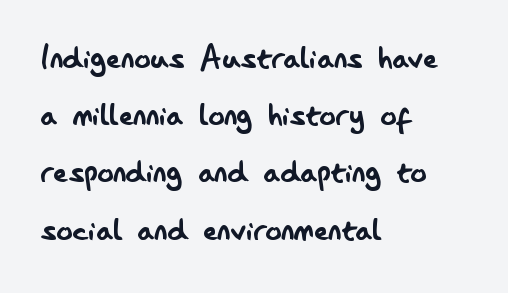
{"serif": "no", "italic": "no", "bold": "no", "weight": "regular", "width": "condensed", "stroke_contrast": "low", "x_height": "small", "monospaced": "no", "underline": "no", "align": "left", "line_spacing": "normal", "line_spacing_ratio": 1.43, "letter_spacing": "normal", "letter_spacing_em": 0.0, "glyph_px": 40}
